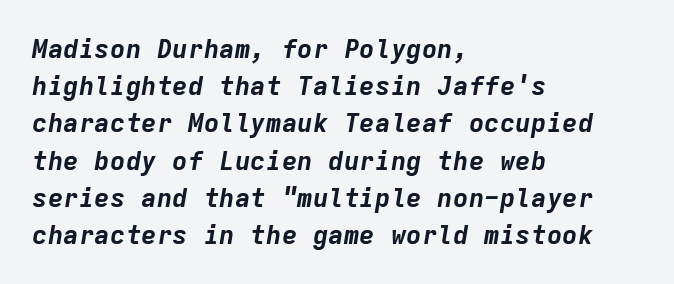
The image shows 26 px bold type, italic (leaning right); set left-aligned, normal line spacing (1.43x), normal letter spacing, not underlined.
